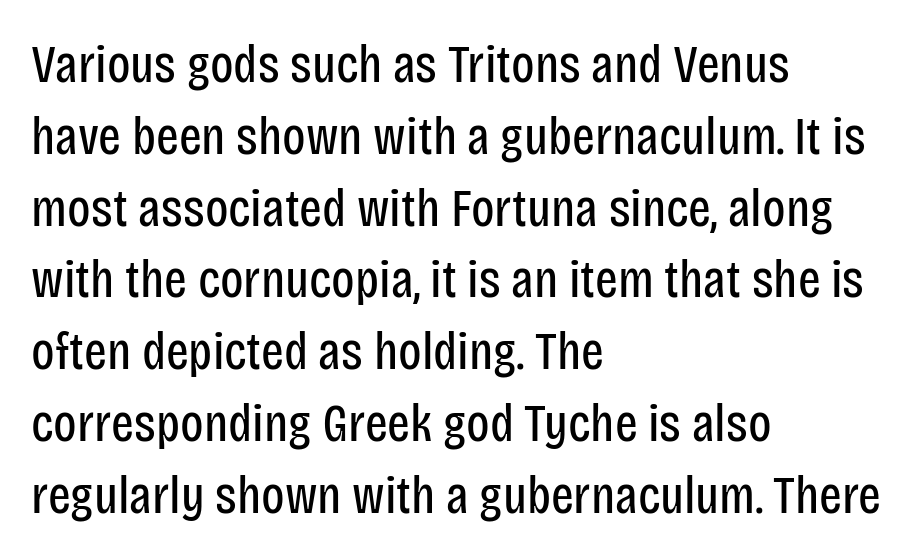
Q: Is the text bold? A: No.
Q: Is the text italic (slanted)? A: No, it is upright.
Q: Is the typeface a serif or a sans-serif typeface? A: Sans-serif.
Q: Is the text underlined? A: No.
Q: How is the paragraph aligned? A: Left-aligned.
Q: Is the spacing between letters normal or unusually wide? A: Normal.
Q: Is the spacing between lines tight, normal or loose? A: Normal.
Q: Width (condensed, normal, or wide)? A: Condensed.
Q: Stroke contrast? A: Low.
Q: x-height? A: Large.
Q: Monospaced? A: No.
